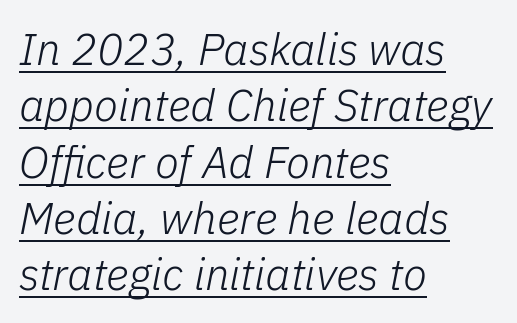
Q: Is the text bold? A: No.
Q: Is the text italic (slanted)? A: Yes, it leans right by about 11 degrees.
Q: Is the text underlined? A: Yes.
Q: How is the paragraph aligned? A: Left-aligned.
Q: Is the spacing between letters normal or unusually wide? A: Normal.
Q: Is the spacing between lines tight, normal or loose? A: Normal.
Q: Width (condensed, normal, or wide)? A: Normal.
Q: Stroke contrast? A: Low.
Q: x-height? A: Medium.
Q: Monospaced? A: No.
